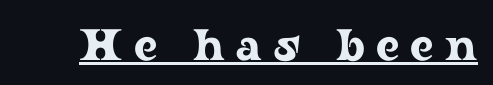
The image shows 44 px wide serif type, upright; set unusually wide letter spacing (+0.26 em), underlined; low stroke contrast and a medium x-height.
